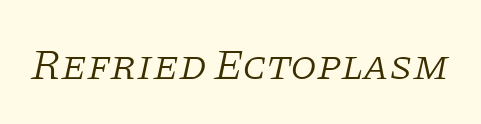
{"serif": "yes", "italic": "yes", "lean": "right", "slant_degrees": 11, "bold": "no", "weight": "light", "width": "normal", "stroke_contrast": "low", "x_height": "large", "monospaced": "no", "underline": "no", "letter_spacing": "normal", "letter_spacing_em": 0.0, "glyph_px": 43}
